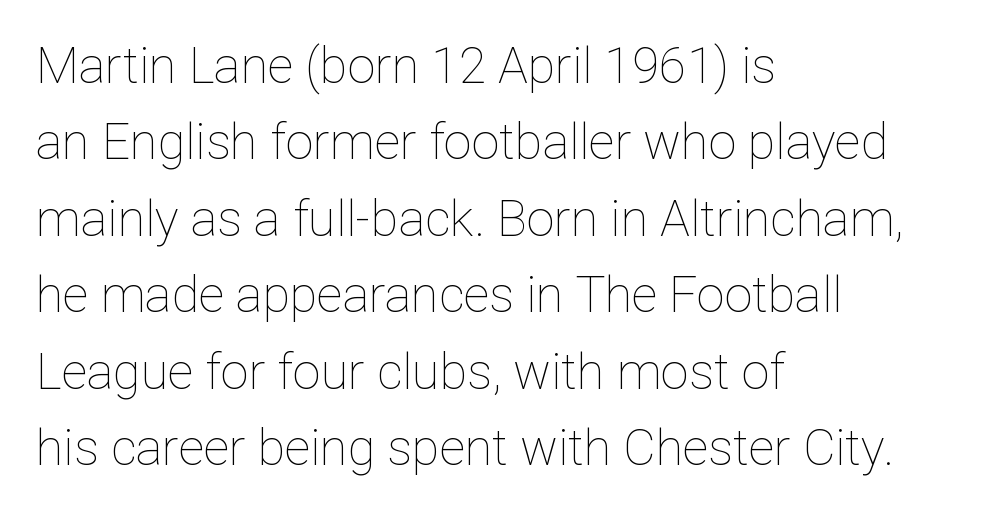
{"italic": "no", "bold": "no", "weight": "thin", "width": "normal", "stroke_contrast": "low", "x_height": "medium", "monospaced": "no", "underline": "no", "align": "left", "line_spacing": "normal", "line_spacing_ratio": 1.53, "letter_spacing": "normal", "letter_spacing_em": 0.0, "glyph_px": 50}
